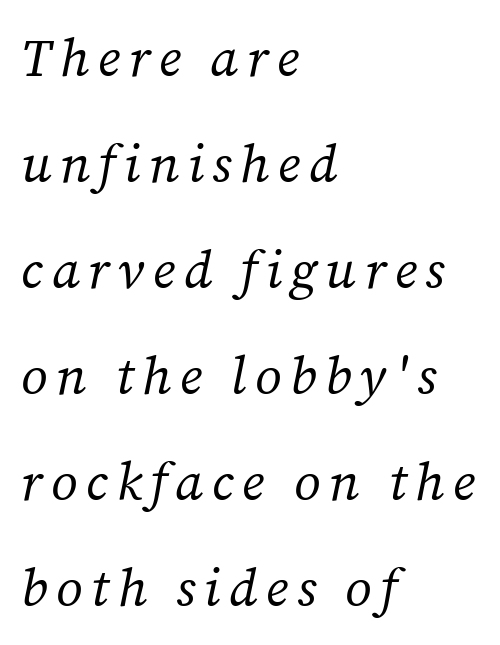
The image shows 53 px regular-weight serif type, italic (leaning right); set left-aligned, loose line spacing (2.0x), not underlined; medium stroke contrast and a medium x-height.
